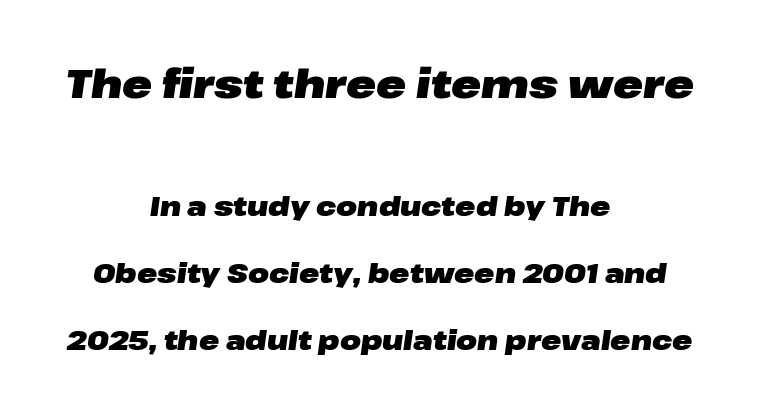
Look at the glyph heights: the upper group is clearly the bigger setting. Glyph-to-glyph distance matches everyday printed text. Type without underlining. These lines were composed using italics. Where is the straight margin? There isn't one; the lines are centered.
